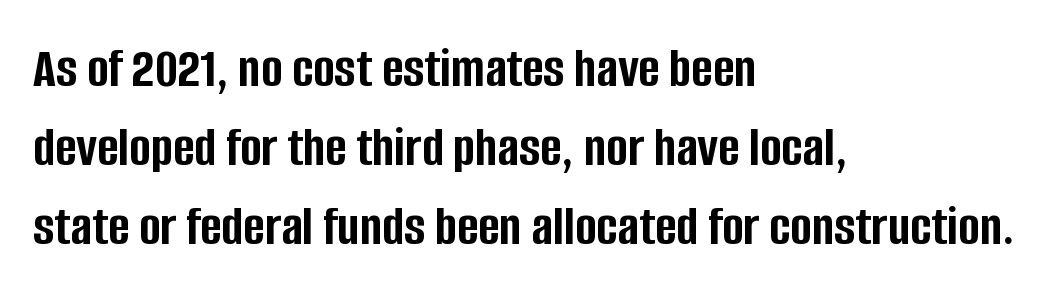
The image shows 58 px semibold, condensed sans-serif type, upright; set left-aligned, normal line spacing (1.36x), normal letter spacing, not underlined; low stroke contrast and a large x-height.
